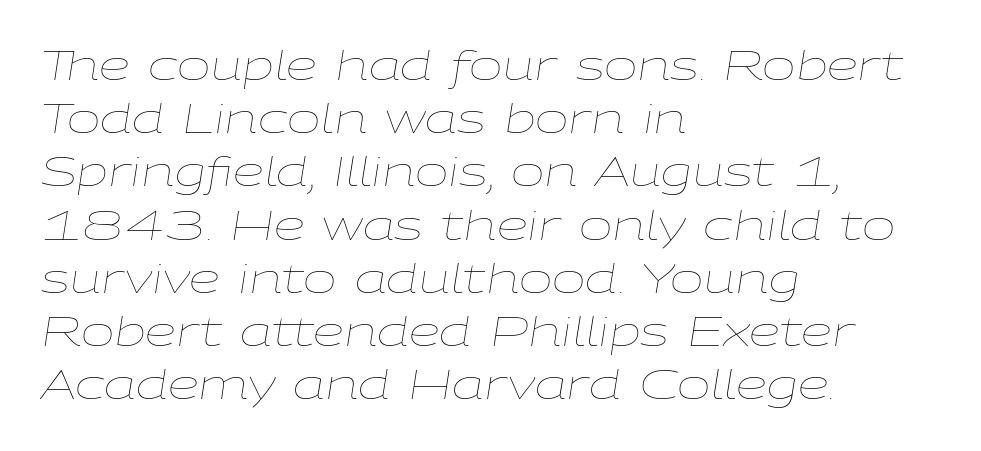
{"italic": "yes", "lean": "right", "slant_degrees": 9, "bold": "no", "weight": "thin", "width": "wide", "stroke_contrast": "low", "x_height": "medium", "monospaced": "no", "underline": "no", "align": "left", "line_spacing": "normal", "line_spacing_ratio": 1.33, "letter_spacing": "normal", "letter_spacing_em": 0.0, "glyph_px": 40}
